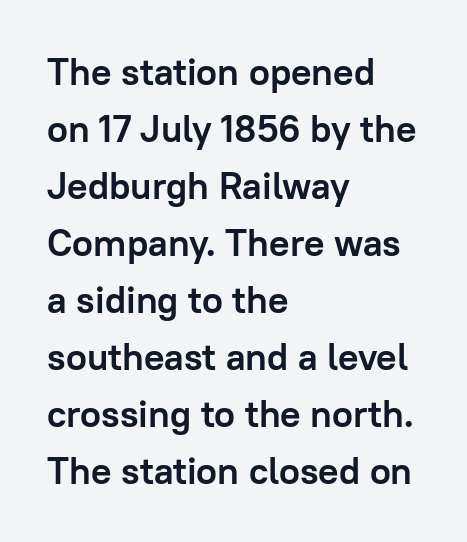
{"serif": "no", "italic": "no", "bold": "yes", "weight": "semibold", "width": "normal", "stroke_contrast": "low", "x_height": "medium", "monospaced": "no", "underline": "no", "align": "left", "line_spacing": "normal", "line_spacing_ratio": 1.5, "letter_spacing": "normal", "letter_spacing_em": 0.0, "glyph_px": 38}
